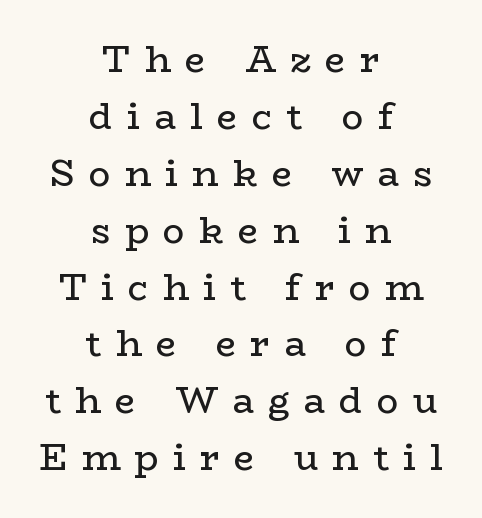
Q: Is the text bold? A: No.
Q: Is the text italic (slanted)? A: No, it is upright.
Q: Is the typeface a serif or a sans-serif typeface? A: Serif.
Q: Is the text underlined? A: No.
Q: How is the paragraph aligned? A: Centered.
Q: Is the spacing between letters normal or unusually wide? A: Unusually wide.
Q: Is the spacing between lines tight, normal or loose? A: Normal.
Q: Width (condensed, normal, or wide)? A: Wide.
Q: Stroke contrast? A: Low.
Q: x-height? A: Medium.
Q: Monospaced? A: No.
